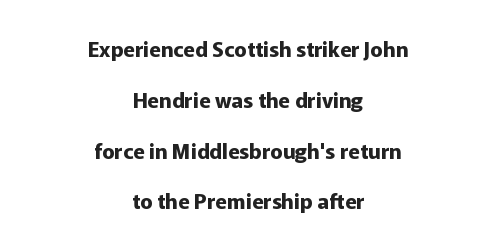
Teacher's note: observe the equal gaps on both sides — that is centered alignment. Beneath every word, the page is bare. The horizontal fit of the characters is conventional and even. The letters are bold, with thick, heavy strokes. How would I describe the line gaps? Wide and relaxed. Nope, not italic — everything's standing straight.
